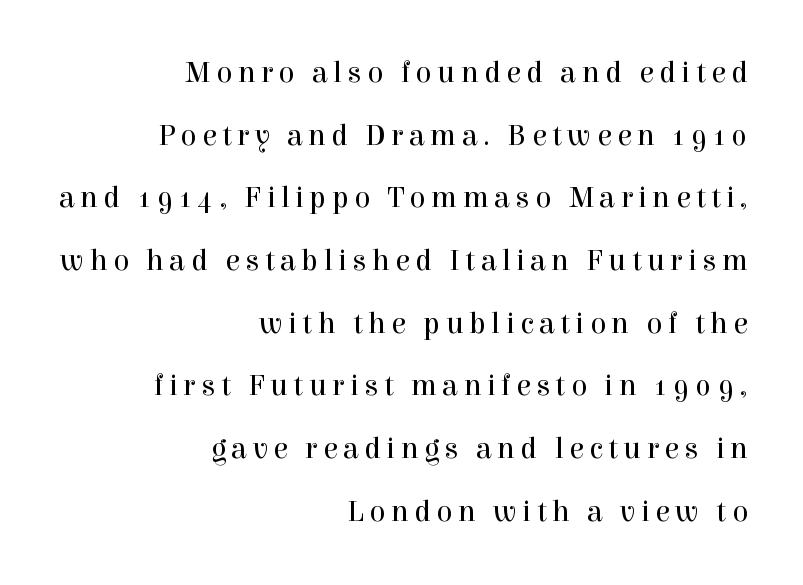
The image shows 30 px regular-weight serif type, upright; set right-aligned, loose line spacing (2.09x), not underlined; a medium x-height.
